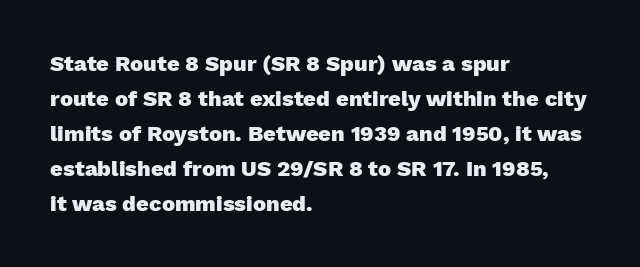
{"italic": "no", "bold": "yes", "underline": "no", "align": "left", "line_spacing": "normal", "line_spacing_ratio": 1.59, "letter_spacing": "normal", "letter_spacing_em": 0.0, "glyph_px": 22}
